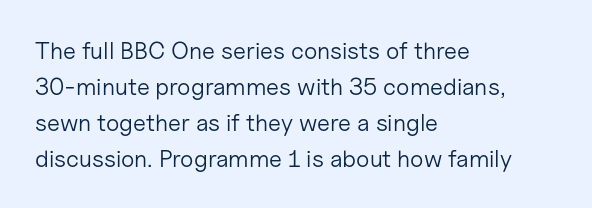
There is no visible air inserted between adjacent glyphs. The rendering anchors every line to the left-hand side. Counters stay open thanks to moderate or lighter strokes. Is there much room between lines? A standard amount, neither cramped nor airy. Type without underlining.
